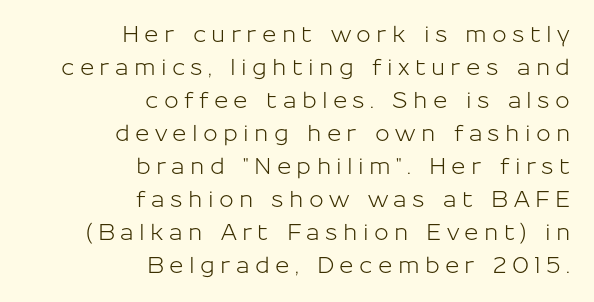
{"italic": "no", "underline": "no", "align": "right", "line_spacing": "normal", "line_spacing_ratio": 1.5, "letter_spacing": "wide", "letter_spacing_em": 0.24, "glyph_px": 22}
